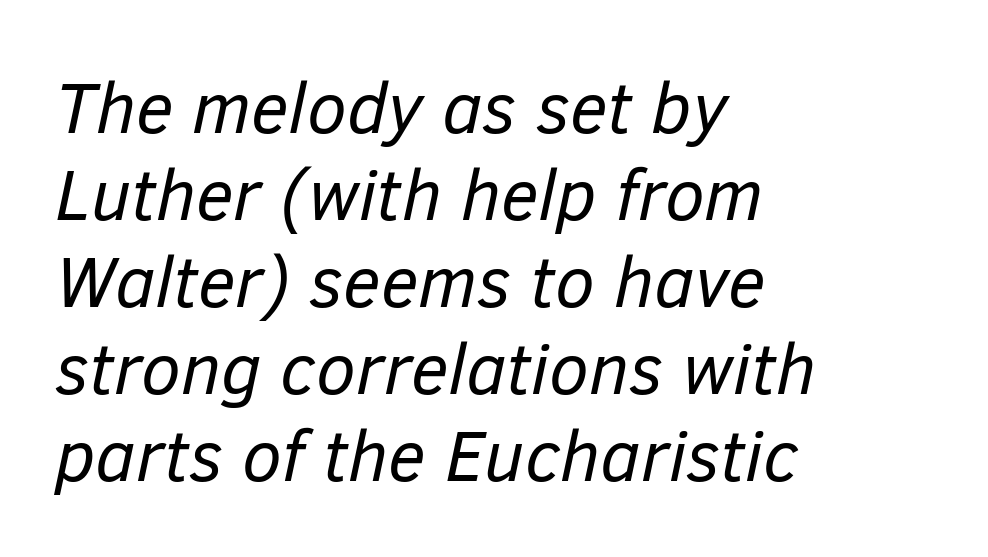
No chunkiness to these letters — they're not bold. Proportional: the letters do not fall into vertical columns. Does the lettering tilt? It does — this is italic. No extra tracking has been applied to these lines. A clean baseline with only descenders dipping below it.
